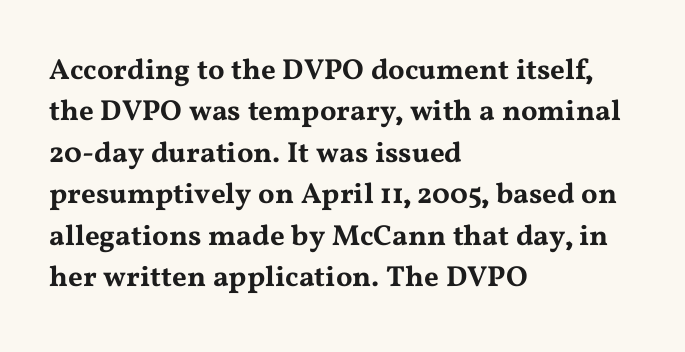
Q: Is the text italic (slanted)? A: No, it is upright.
Q: Is the typeface a serif or a sans-serif typeface? A: Serif.
Q: Is the text underlined? A: No.
Q: How is the paragraph aligned? A: Left-aligned.
Q: Is the spacing between letters normal or unusually wide? A: Normal.
Q: Is the spacing between lines tight, normal or loose? A: Normal.
Q: Width (condensed, normal, or wide)? A: Wide.
Q: Stroke contrast? A: Medium.
Q: x-height? A: Medium.
Q: Monospaced? A: No.
